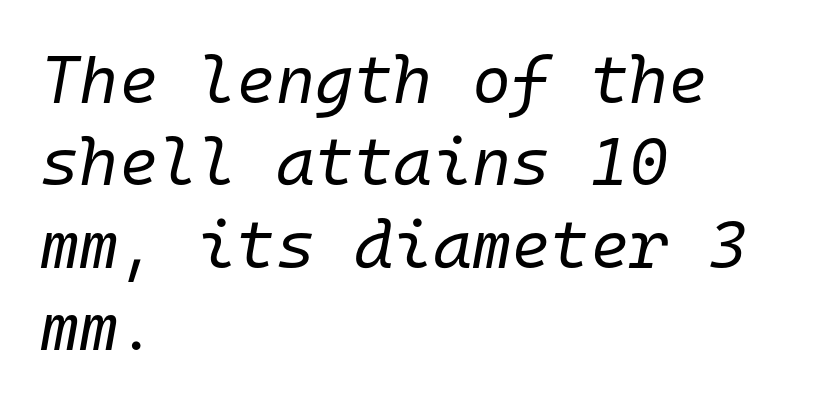
Q: Is the text bold? A: No.
Q: Is the text italic (slanted)? A: Yes, it leans right by about 10 degrees.
Q: Is the text underlined? A: No.
Q: How is the paragraph aligned? A: Left-aligned.
Q: Is the spacing between letters normal or unusually wide? A: Normal.
Q: Width (condensed, normal, or wide)? A: Normal.
Q: Stroke contrast? A: Low.
Q: x-height? A: Medium.
Q: Monospaced? A: Yes.
